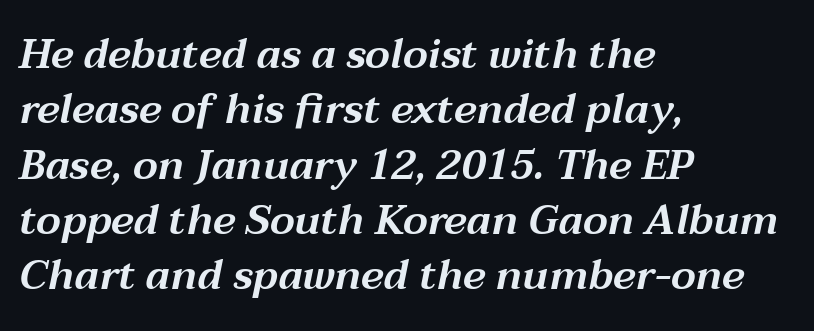
{"italic": "yes", "lean": "right", "slant_degrees": 12, "width": "wide", "stroke_contrast": "medium", "x_height": "medium", "monospaced": "no", "underline": "no", "align": "left", "line_spacing": "normal", "line_spacing_ratio": 1.35, "letter_spacing": "normal", "letter_spacing_em": 0.0, "glyph_px": 41}
